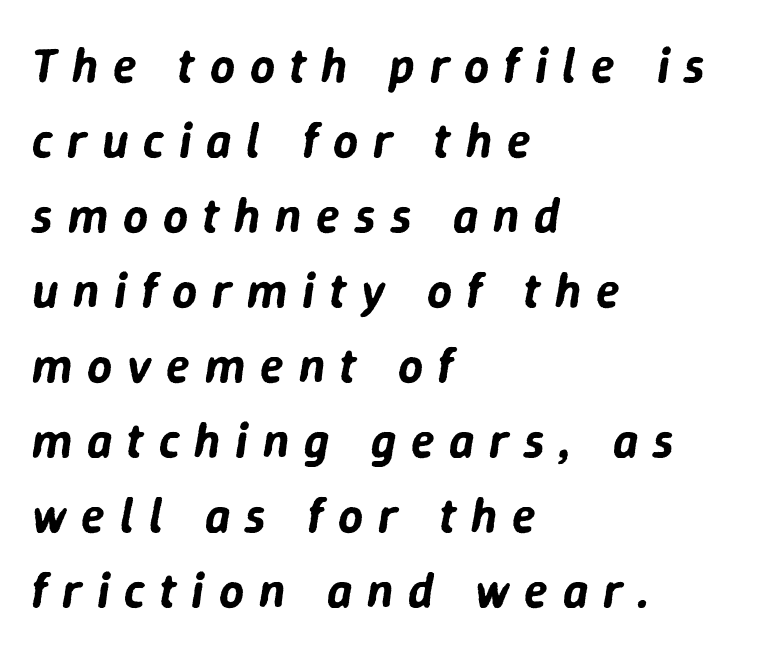
Q: Is the text italic (slanted)? A: Yes, it leans right by about 9 degrees.
Q: Is the text underlined? A: No.
Q: How is the paragraph aligned? A: Left-aligned.
Q: Is the spacing between letters normal or unusually wide? A: Unusually wide.
Q: Is the spacing between lines tight, normal or loose? A: Normal.
Q: Width (condensed, normal, or wide)? A: Normal.
Q: Stroke contrast? A: Low.
Q: x-height? A: Medium.
Q: Monospaced? A: No.
